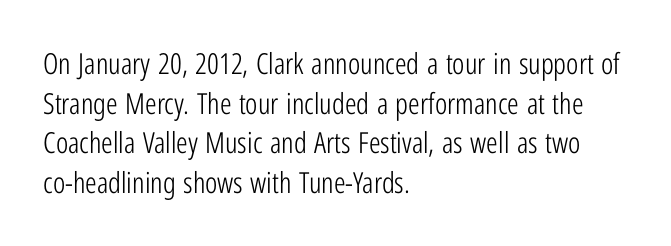
Q: Is the text bold? A: No.
Q: Is the text italic (slanted)? A: No, it is upright.
Q: Is the typeface a serif or a sans-serif typeface? A: Sans-serif.
Q: Is the text underlined? A: No.
Q: How is the paragraph aligned? A: Left-aligned.
Q: Is the spacing between letters normal or unusually wide? A: Normal.
Q: Is the spacing between lines tight, normal or loose? A: Normal.
Q: Width (condensed, normal, or wide)? A: Condensed.
Q: Stroke contrast? A: Low.
Q: x-height? A: Medium.
Q: Monospaced? A: No.
